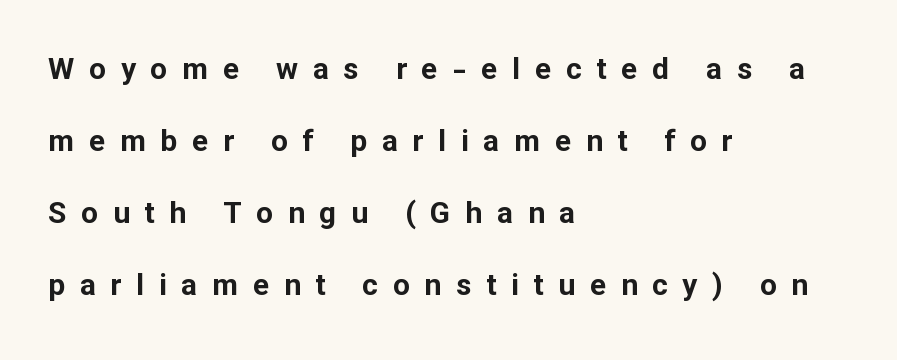
{"serif": "no", "italic": "no", "bold": "yes", "weight": "bold", "width": "normal", "stroke_contrast": "low", "x_height": "medium", "monospaced": "no", "underline": "no", "align": "left", "line_spacing": "loose", "line_spacing_ratio": 2.4, "letter_spacing": "wide", "letter_spacing_em": 0.49, "glyph_px": 30}
